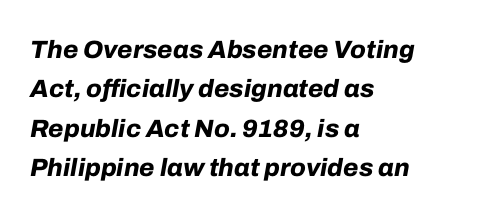
The image shows 25 px bold type, italic (leaning right); set left-aligned, normal line spacing (1.58x), normal letter spacing, not underlined.
